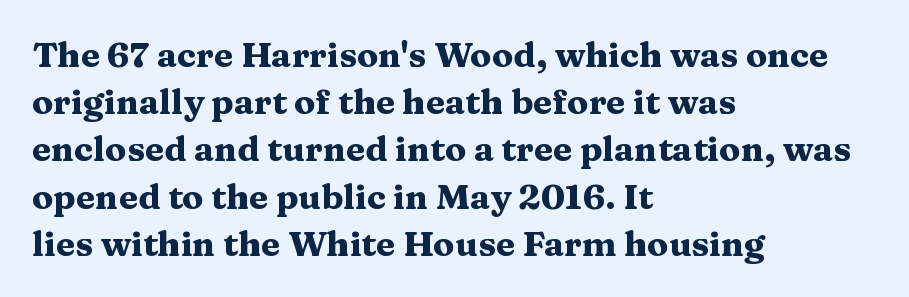
The image shows 35 px heavy, wide serif type, upright; set left-aligned, normal line spacing (1.35x), normal letter spacing, not underlined; medium stroke contrast and a medium x-height.
